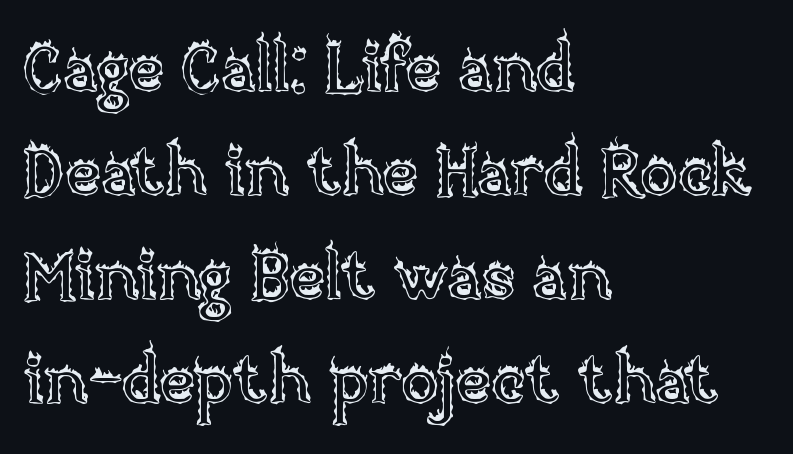
{"italic": "no", "width": "normal", "x_height": "large", "monospaced": "no", "underline": "no", "align": "left", "line_spacing": "normal", "line_spacing_ratio": 1.53, "letter_spacing": "normal", "letter_spacing_em": 0.0, "glyph_px": 68}
